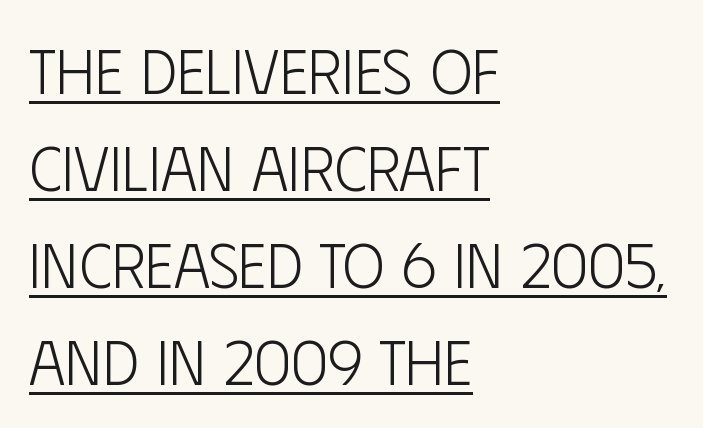
The image shows 63 px light, condensed sans-serif type, upright; set left-aligned, normal line spacing (1.54x), normal letter spacing, underlined; low stroke contrast and a large x-height.
